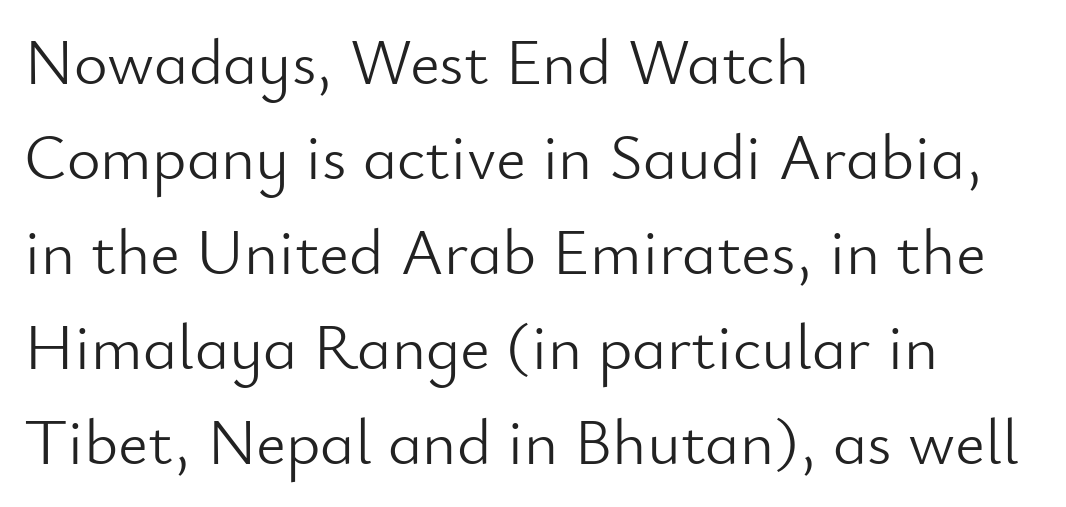
The image shows 65 px light sans-serif type, upright; set left-aligned, normal line spacing (1.46x), normal letter spacing, not underlined; low stroke contrast and a small x-height.
